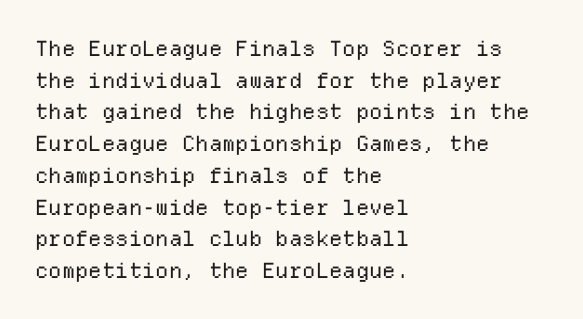
Style check: upright. Leftover space on each line is placed entirely after the last word. The rows are spaced the way most documents space them. The font is comparable to plain body text, perhaps lighter. Honestly, there is no underline to notice here at all. Nobody touched the tracking dial on this one.
